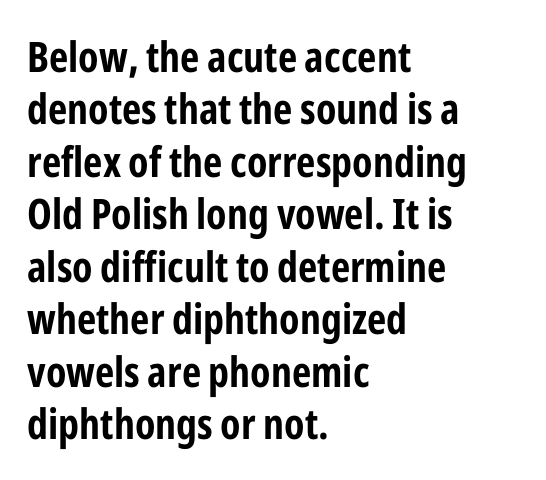
The paragraph shown leans on its left margin. Every letter is thick-stroked: bold, no question. The lettering holds an erect, upright posture throughout. The face used here is proportionally spaced, like ordinary book or web type. Characters follow at the spacing the type designer built in.
